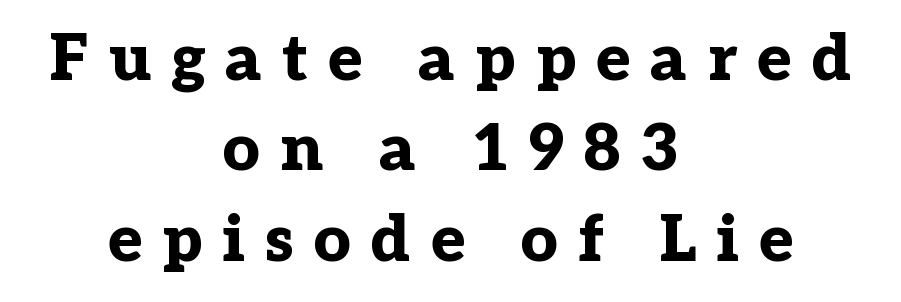
The image shows 65 px bold serif type, upright; set centered, normal line spacing (1.39x), unusually wide letter spacing (+0.31 em), not underlined; low stroke contrast and a medium x-height.
